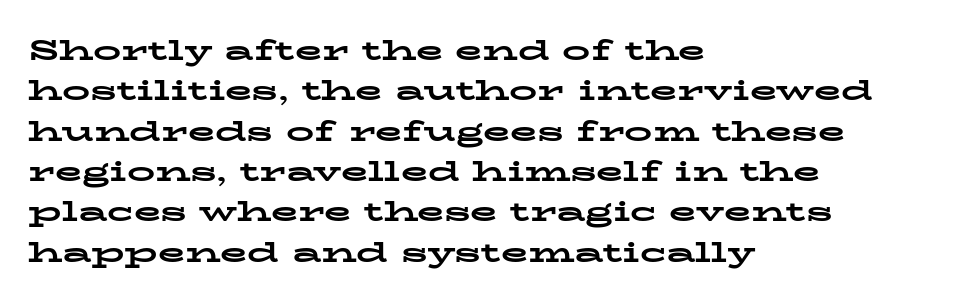
No italicization has been applied; the sample stays upright. Words float on clear page, feet unadorned. Is the block centered? No — it sits flush against the left margin. Examine the stroke ends and you'll spot serifs. One glance says typical: line gaps are just what's usual. Plenty of ink on the page — the face is bold.
